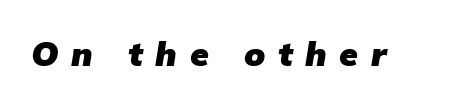
Note: no serifs on the glyphs. Between one letter and the next there's a generous, obvious gap. A typesetter would call this proportional, since set widths differ per character. Every letter is thick-stroked: bold, no question. Each row of text sits above clean, open space.
